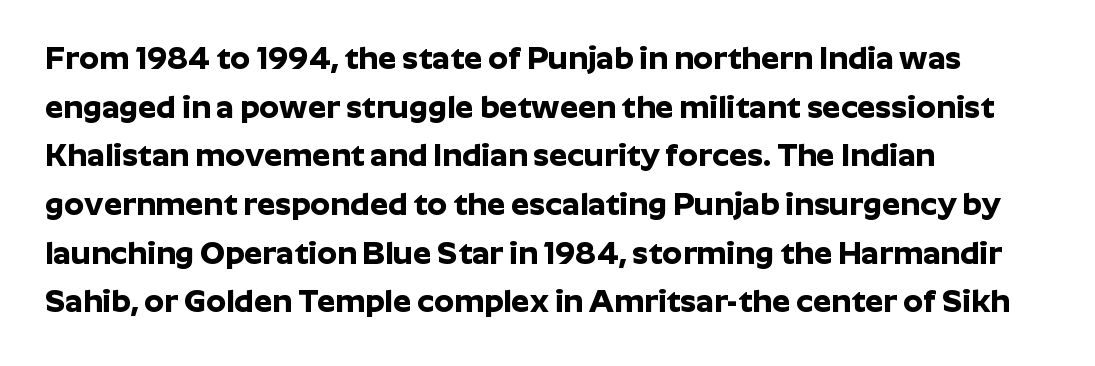
Q: Is the text bold? A: Yes.
Q: Is the text italic (slanted)? A: No, it is upright.
Q: Is the typeface a serif or a sans-serif typeface? A: Sans-serif.
Q: Is the text underlined? A: No.
Q: How is the paragraph aligned? A: Left-aligned.
Q: Is the spacing between letters normal or unusually wide? A: Normal.
Q: Is the spacing between lines tight, normal or loose? A: Normal.
Q: Width (condensed, normal, or wide)? A: Normal.
Q: Stroke contrast? A: Low.
Q: x-height? A: Medium.
Q: Monospaced? A: No.
